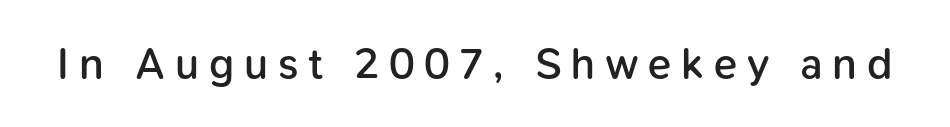
{"serif": "no", "italic": "no", "bold": "semi", "weight": "semibold", "width": "normal", "stroke_contrast": "low", "x_height": "medium", "monospaced": "no", "underline": "no", "letter_spacing": "wide", "letter_spacing_em": 0.23, "glyph_px": 43}
